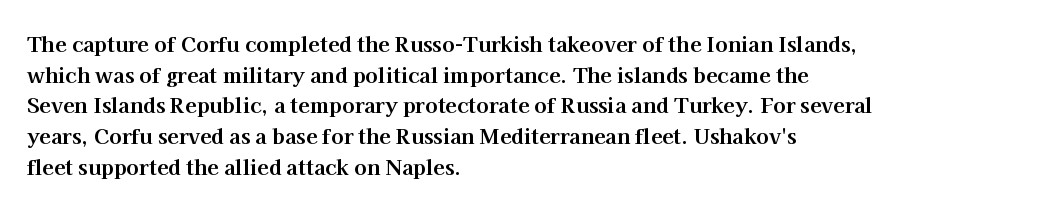
Glyph-to-glyph distance matches everyday printed text. If you drew a line through each stem, it would be perfectly vertical. Horizontal bands of white between lines are of average thickness. Type without underlining. The glyphs have the mass of a bold cut.
